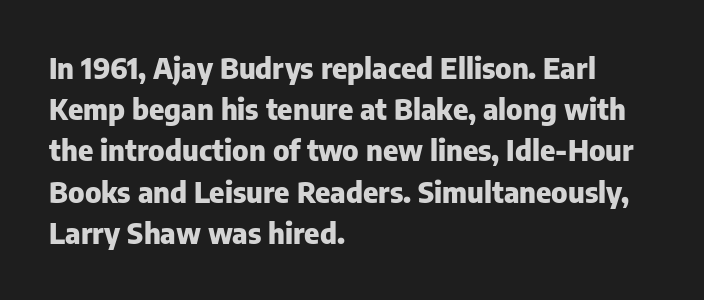
Q: Is the text bold? A: Yes.
Q: Is the text italic (slanted)? A: No, it is upright.
Q: Is the typeface a serif or a sans-serif typeface? A: Sans-serif.
Q: Is the text underlined? A: No.
Q: How is the paragraph aligned? A: Left-aligned.
Q: Is the spacing between letters normal or unusually wide? A: Normal.
Q: Is the spacing between lines tight, normal or loose? A: Normal.
Q: Width (condensed, normal, or wide)? A: Normal.
Q: Stroke contrast? A: Low.
Q: x-height? A: Medium.
Q: Monospaced? A: No.
